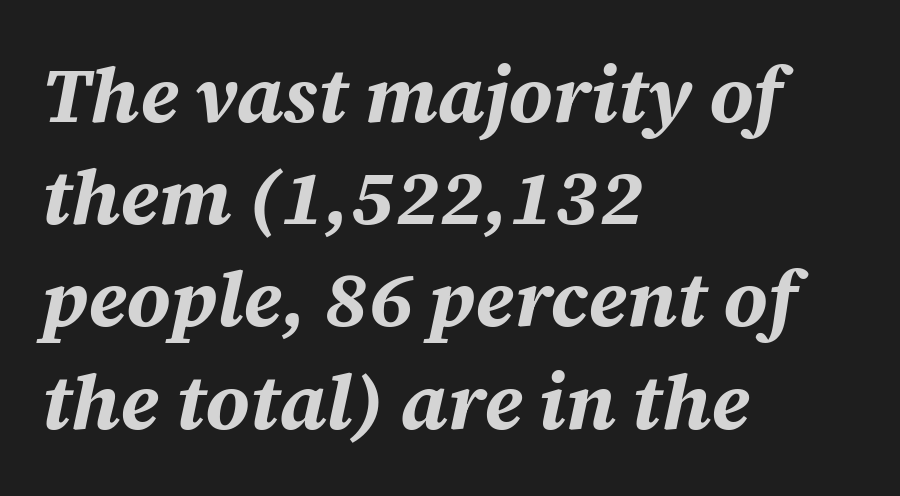
Caption: standard tracking, unaltered. Honestly, the row spacing looks completely unremarkable. What weight is shown? A full bold with thick strokes. Would a proofreader flag this as italicized? Yes.
